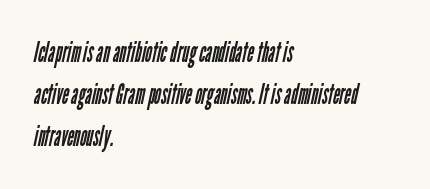
The image shows 29 px regular-weight, condensed sans-serif type; set left-aligned, normal line spacing (1.45x), normal letter spacing, not underlined; low stroke contrast and a medium x-height.
